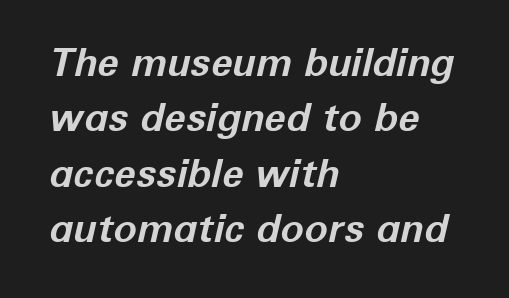
Leading matches the norm, producing a regular column. This sample uses plain, unmodified letter spacing. The axis of the letterforms is tilted away from vertical. Typesetter's note: full bold, strokes at maximum text heaviness.
